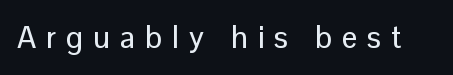
Q: Is the text italic (slanted)? A: No, it is upright.
Q: Is the typeface a serif or a sans-serif typeface? A: Sans-serif.
Q: Is the text underlined? A: No.
Q: Is the spacing between letters normal or unusually wide? A: Unusually wide.
Q: Width (condensed, normal, or wide)? A: Normal.
Q: Stroke contrast? A: Low.
Q: x-height? A: Medium.
Q: Monospaced? A: No.
